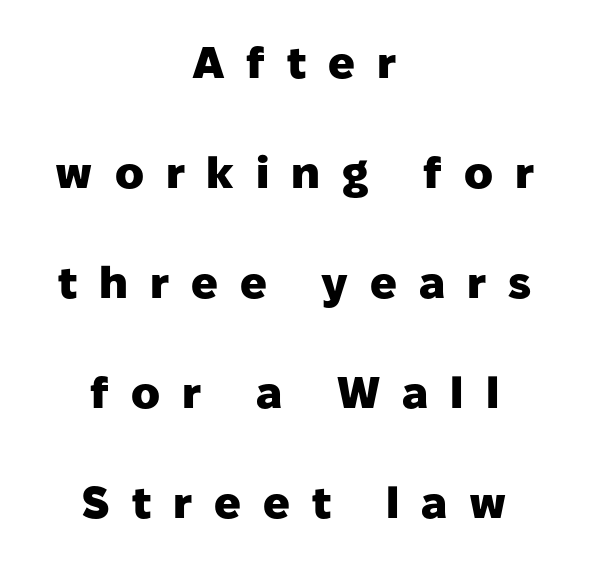
Q: Is the text bold? A: Yes.
Q: Is the text italic (slanted)? A: No, it is upright.
Q: Is the typeface a serif or a sans-serif typeface? A: Sans-serif.
Q: Is the text underlined? A: No.
Q: How is the paragraph aligned? A: Centered.
Q: Is the spacing between letters normal or unusually wide? A: Unusually wide.
Q: Is the spacing between lines tight, normal or loose? A: Loose.
Q: Width (condensed, normal, or wide)? A: Normal.
Q: Stroke contrast? A: Low.
Q: x-height? A: Medium.
Q: Monospaced? A: No.
